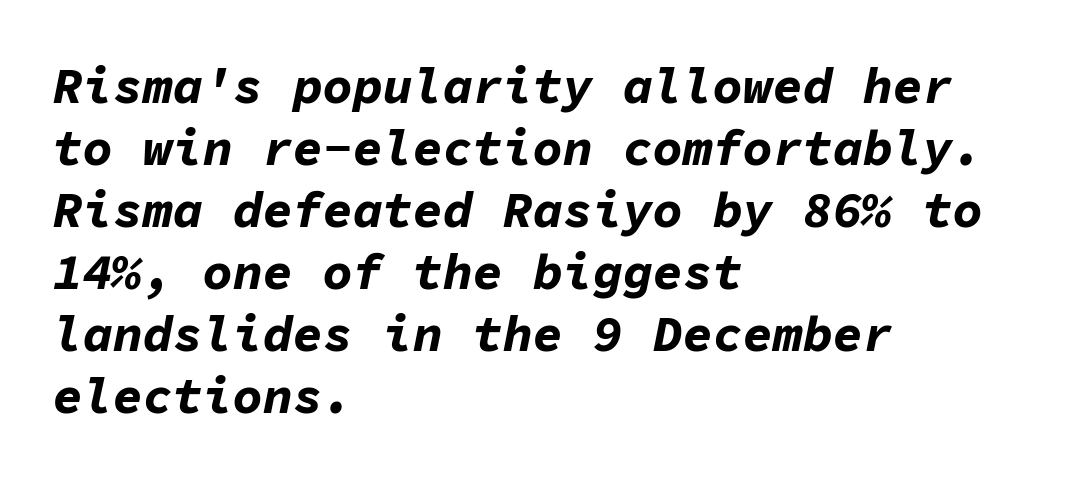
Q: Is the text bold? A: Yes.
Q: Is the text italic (slanted)? A: Yes, it leans right by about 11 degrees.
Q: Is the text underlined? A: No.
Q: How is the paragraph aligned? A: Left-aligned.
Q: Is the spacing between letters normal or unusually wide? A: Normal.
Q: Width (condensed, normal, or wide)? A: Normal.
Q: Stroke contrast? A: Low.
Q: x-height? A: Medium.
Q: Monospaced? A: Yes.
